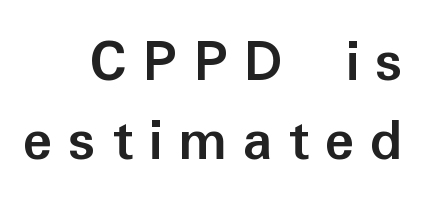
Q: Is the text bold? A: Yes.
Q: Is the text italic (slanted)? A: No, it is upright.
Q: Is the typeface a serif or a sans-serif typeface? A: Sans-serif.
Q: Is the text underlined? A: No.
Q: How is the paragraph aligned? A: Right-aligned.
Q: Is the spacing between letters normal or unusually wide? A: Unusually wide.
Q: Is the spacing between lines tight, normal or loose? A: Normal.
Q: Width (condensed, normal, or wide)? A: Normal.
Q: Stroke contrast? A: Low.
Q: x-height? A: Medium.
Q: Monospaced? A: No.
